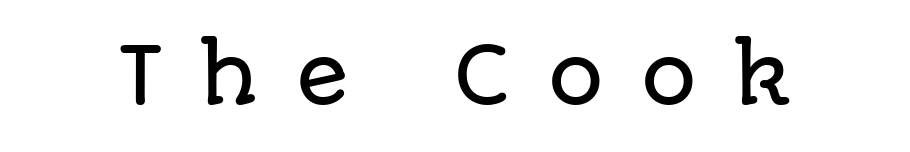
Clear beneath every line of the passage. This is roman type, the default non-slanted kind. Character widths vary here, with narrow letters taking less room than wide ones. Tracking value appears strongly positive — letters spread wide. Observe the absence of serifs on each vertical stroke in this sample.
